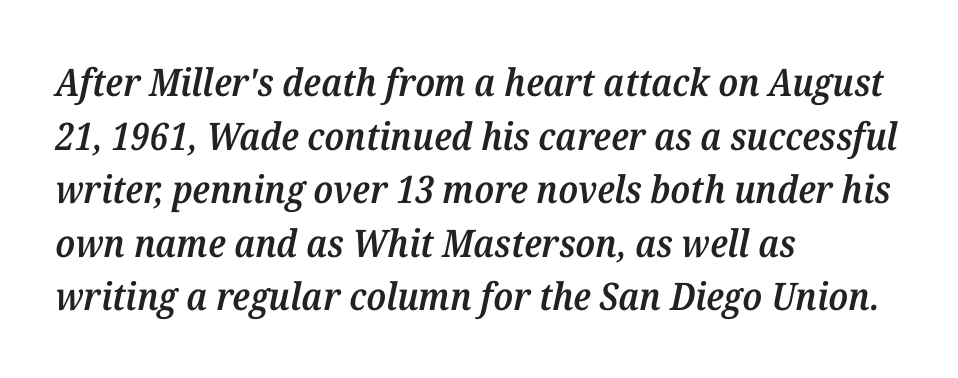
{"serif": "yes", "italic": "yes", "lean": "right", "slant_degrees": 12, "bold": "semi", "weight": "semibold", "width": "normal", "stroke_contrast": "medium", "x_height": "medium", "monospaced": "no", "underline": "no", "align": "left", "line_spacing": "normal", "line_spacing_ratio": 1.41, "letter_spacing": "normal", "letter_spacing_em": 0.0, "glyph_px": 38}
